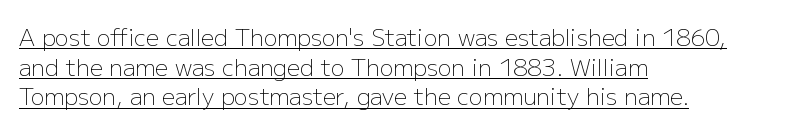
The image shows 23 px text type, upright; set left-aligned, normal line spacing (1.29x), normal letter spacing, underlined.
